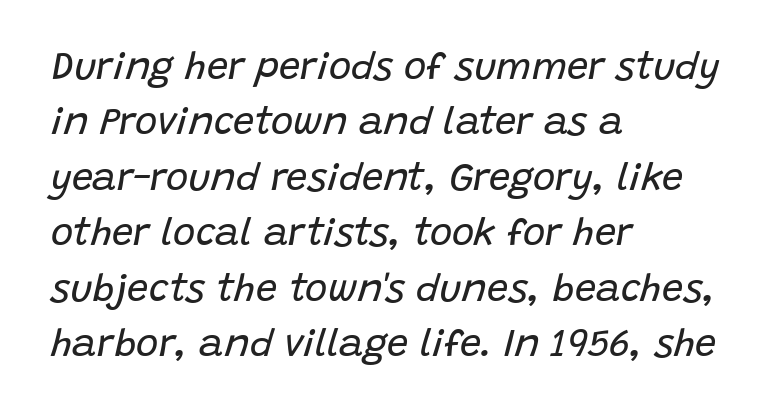
{"italic": "yes", "lean": "right", "slant_degrees": 15, "bold": "no", "weight": "regular", "width": "normal", "stroke_contrast": "low", "x_height": "large", "monospaced": "no", "underline": "no", "align": "left", "line_spacing": "normal", "line_spacing_ratio": 1.46, "letter_spacing": "normal", "letter_spacing_em": 0.0, "glyph_px": 38}
